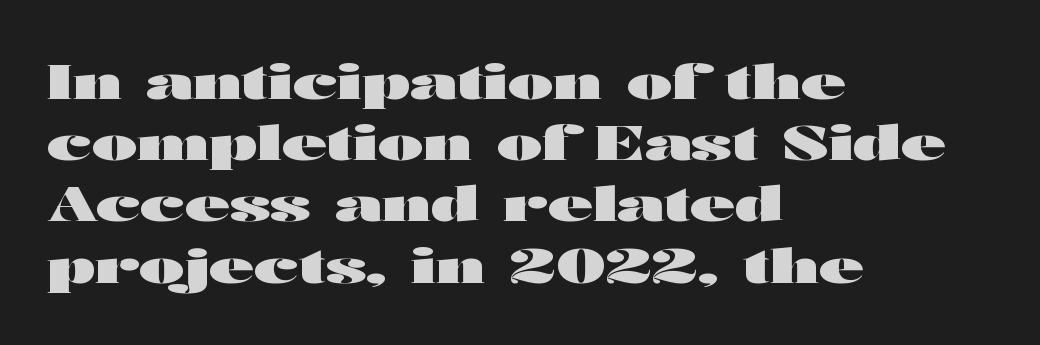
The image shows 49 px heavy, wide type, upright; set left-aligned, normal line spacing (1.25x), normal letter spacing, not underlined; high stroke contrast and a medium x-height.
